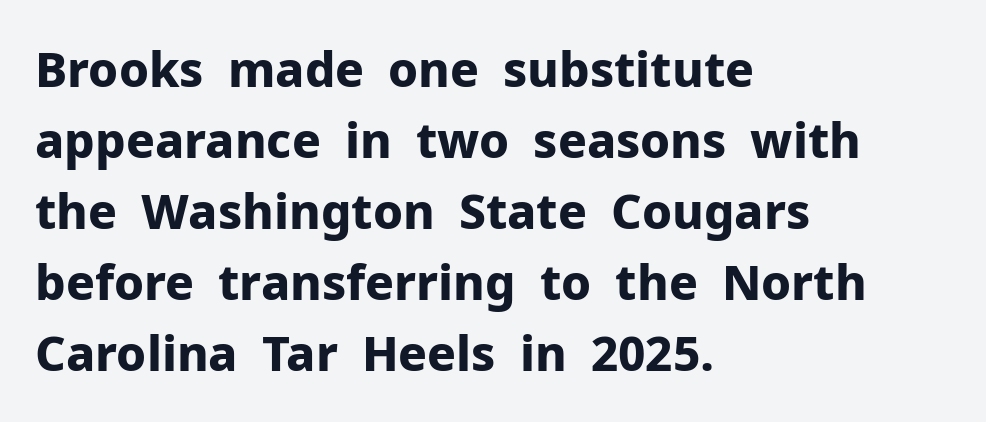
The image shows 48 px bold sans-serif type, upright; set left-aligned, normal line spacing (1.48x), normal letter spacing, not underlined; low stroke contrast and a medium x-height.
